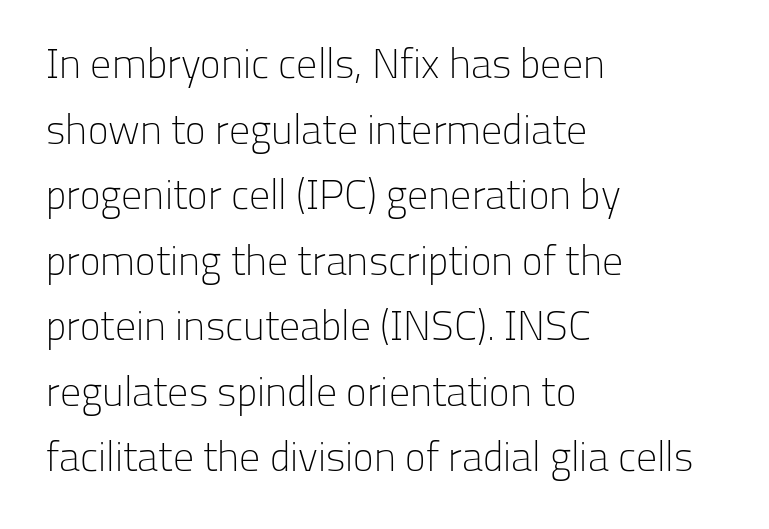
Short note: letters normally spaced. Is there any slant? The stems are plumb. Which margin do the lines hug? The left one — the right edge is uneven. The font is comparable to plain body text, perhaps lighter.
